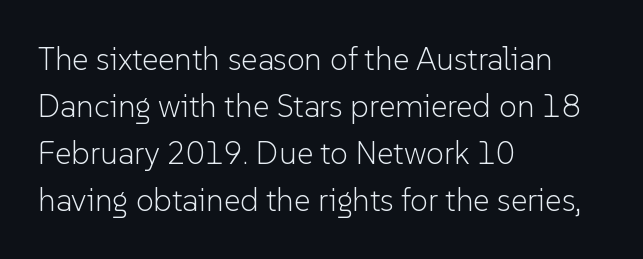
Q: Is the text bold? A: No.
Q: Is the text italic (slanted)? A: No, it is upright.
Q: Is the typeface a serif or a sans-serif typeface? A: Sans-serif.
Q: Is the text underlined? A: No.
Q: How is the paragraph aligned? A: Left-aligned.
Q: Is the spacing between letters normal or unusually wide? A: Normal.
Q: Is the spacing between lines tight, normal or loose? A: Normal.
Q: Width (condensed, normal, or wide)? A: Normal.
Q: Stroke contrast? A: Low.
Q: x-height? A: Medium.
Q: Monospaced? A: No.
